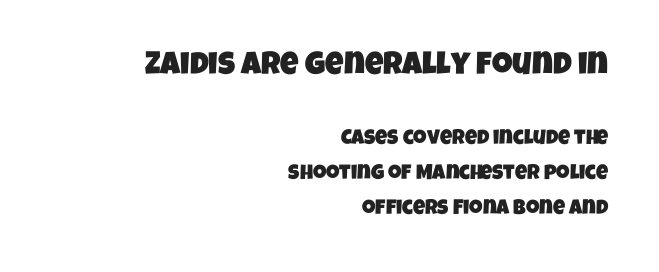
The image shows 32 px condensed sans-serif type; set right-aligned, normal line spacing (1.65x), normal letter spacing, not underlined; the first (top) block is 1.52x larger; low stroke contrast and a large x-height.
